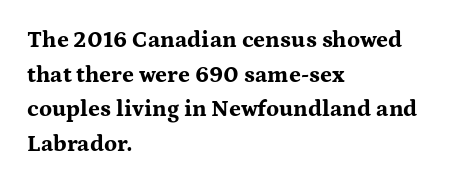
{"italic": "no", "bold": "yes", "underline": "no", "align": "left", "line_spacing": "normal", "line_spacing_ratio": 1.51, "letter_spacing": "normal", "letter_spacing_em": 0.0, "glyph_px": 23}
